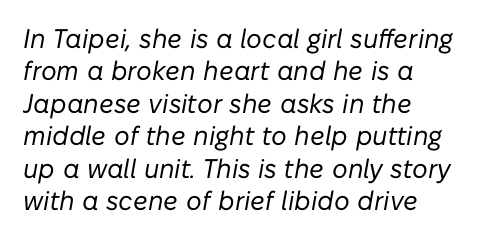
The weight tops out at a normal text grade. Tall strokes in this sample are angled rather than plumb. Spacing between characters is what you'd get straight out of the box. Words float on clear page, feet unadorned.
